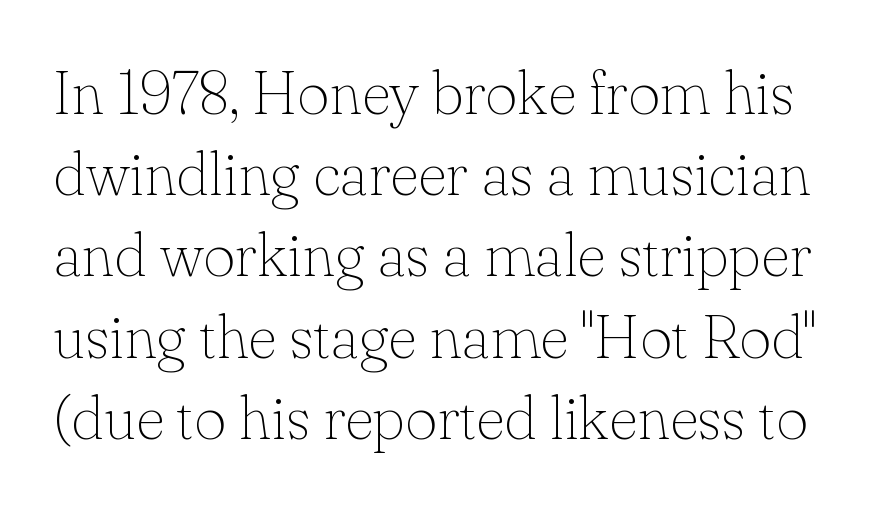
The image shows 62 px thin serif type, upright; set normal line spacing (1.31x), normal letter spacing, not underlined; low stroke contrast and a small x-height.
